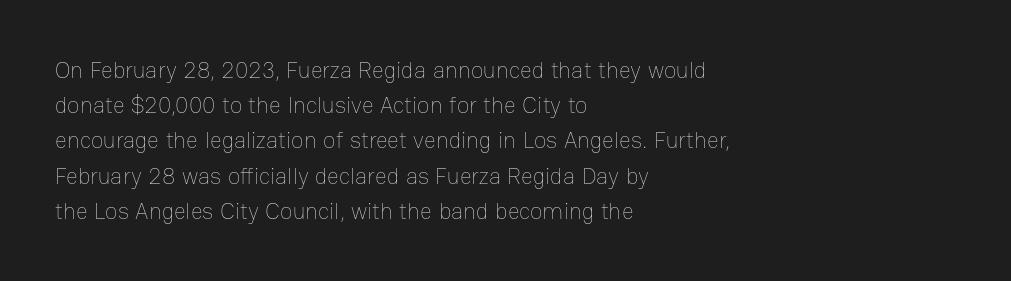
{"italic": "no", "bold": "no", "underline": "no", "align": "left", "line_spacing": "normal", "line_spacing_ratio": 1.53, "letter_spacing": "normal", "letter_spacing_em": 0.0, "glyph_px": 23}
